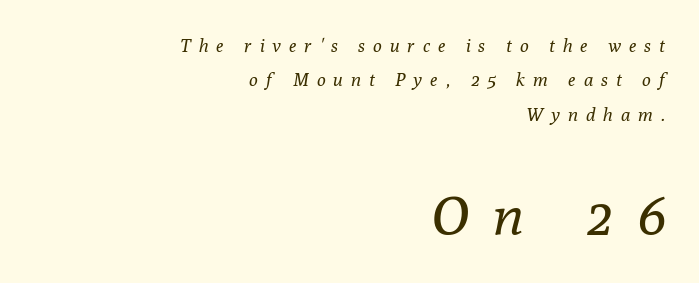
The image shows 55 px regular-weight serif type, italic (leaning right); set right-aligned, loose line spacing (1.91x), unusually wide letter spacing (+0.45 em), not underlined; the second (bottom) block is 3.06x larger; low stroke contrast and a medium x-height.
